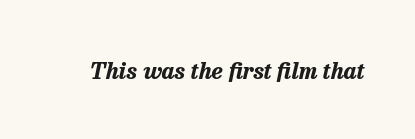
Q: Is the text bold? A: Yes.
Q: Is the text italic (slanted)? A: Yes, it leans right by about 13 degrees.
Q: Is the text underlined? A: No.
Q: Is the spacing between letters normal or unusually wide? A: Normal.
